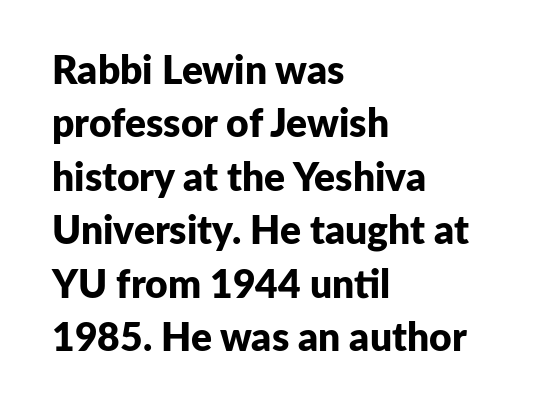
The image shows 39 px bold sans-serif type, upright; set left-aligned, normal line spacing (1.37x), normal letter spacing, not underlined; low stroke contrast and a medium x-height.
